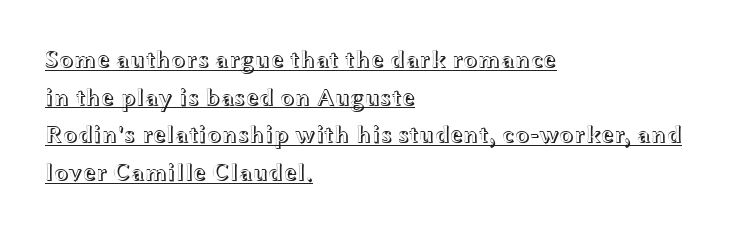
This sample uses an upright cut, with every glyph sitting square on the baseline. Tracking here is standard; glyphs follow each other at the usual distance. The rendering uses a moderate line-height, typical for paragraphs. Horizontal alignment here is leftward, the default for most running prose. Emphasis is given by a line drawn under the lettering.
